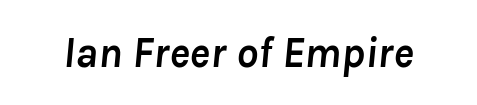
Quick note: italic. Looks like regular typesetting: each glyph gets only the width it needs. As a designer I'd log this as weight 700, bold. The face used here is rendered with its standard letterfit.
